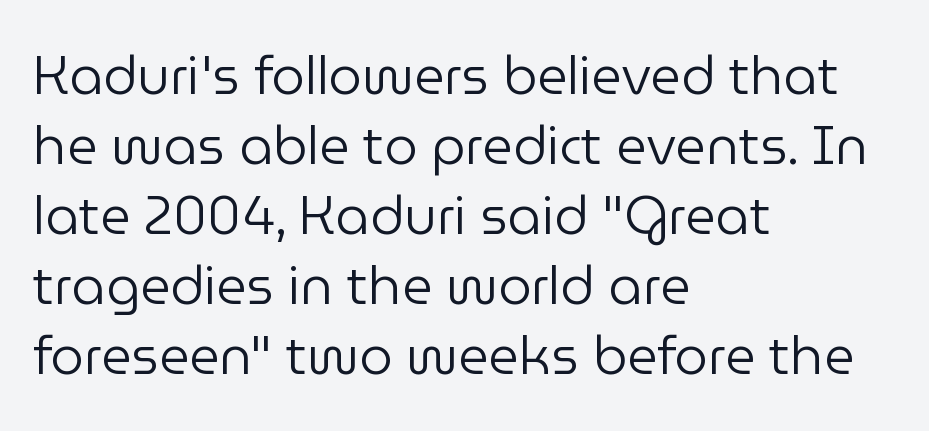
{"serif": "no", "italic": "no", "bold": "no", "weight": "regular", "width": "normal", "stroke_contrast": "low", "x_height": "medium", "monospaced": "no", "underline": "no", "align": "left", "line_spacing": "normal", "line_spacing_ratio": 1.32, "letter_spacing": "normal", "letter_spacing_em": 0.0, "glyph_px": 53}
